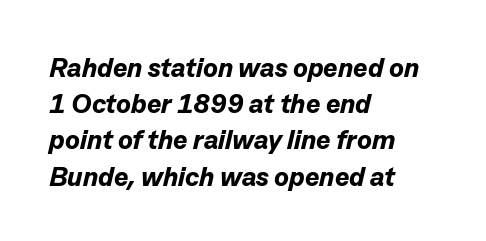
The rendering uses a bold face; every stroke is thick and dark. Layout note: lines flush left. One glance says typical: line gaps are just what's usual. Students, note that the glyphs here touch the page at normal intervals. If you drew a line through each stem, it would be angled.
